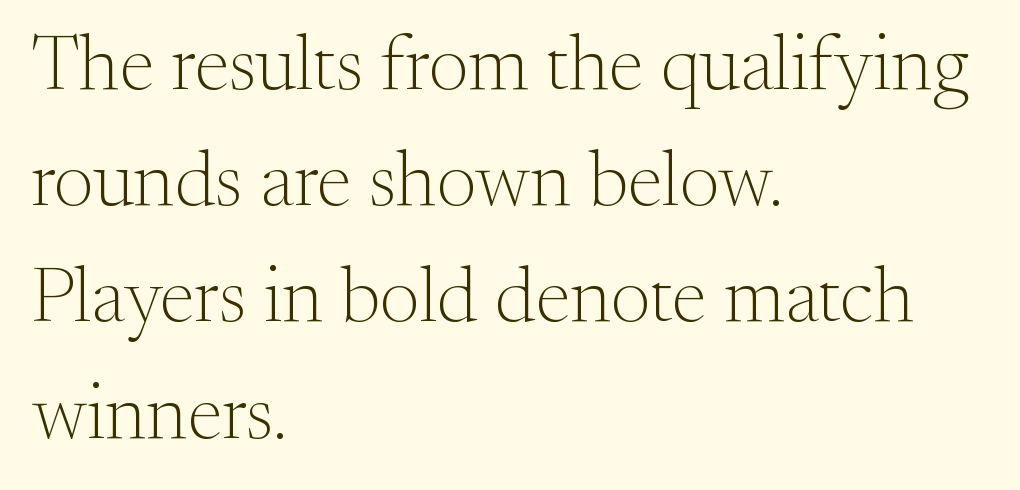
These lines are set flush left with a ragged right edge. To sum up the face: it has serifs. Underline: absent. A quiet, ordinary-to-light weight characterises the typeface. Varying glyph widths throughout — classic text-font behaviour.
